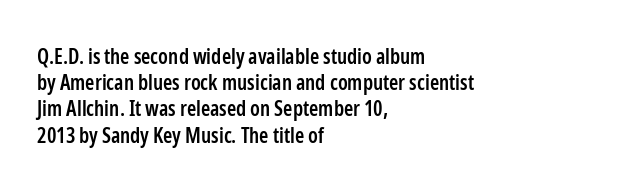
Just letters on the line, the space beneath them empty. Evenly set lines give the paragraph a standard silhouette. Compared with a centered layout, this one pins lines to the left instead. Letter spacing: default.
